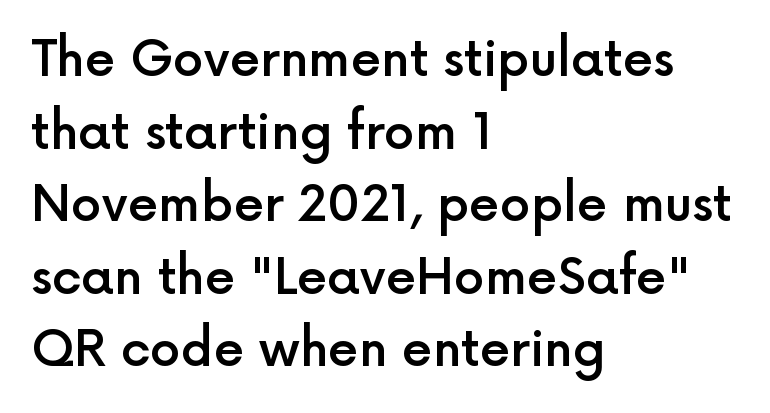
{"serif": "no", "italic": "no", "bold": "semi", "weight": "semibold", "width": "normal", "x_height": "medium", "monospaced": "no", "underline": "no", "align": "left", "line_spacing": "normal", "line_spacing_ratio": 1.48, "letter_spacing": "normal", "letter_spacing_em": 0.0, "glyph_px": 49}
